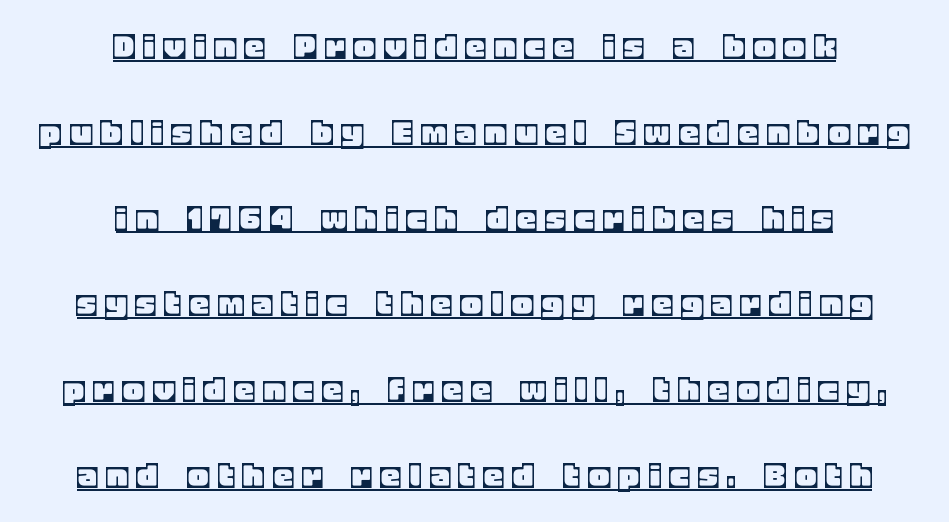
The passage is arranged like a title page — every line centered. The tracking jumps out immediately: characters are airy and widely separated. It's the straight-up-and-down kind of type. Reading down the column, the eye jumps a long way to each next line. Students, observe the line beneath the letters — that is underlining.
